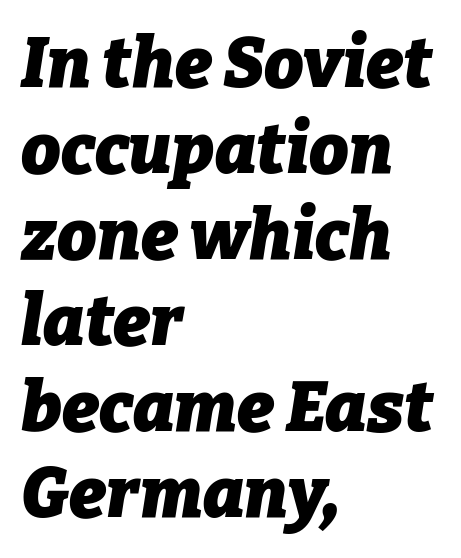
The image shows 70 px heavy type, italic (leaning right); set left-aligned, line spacing 1.23x, normal letter spacing, not underlined; low stroke contrast and a medium x-height.
